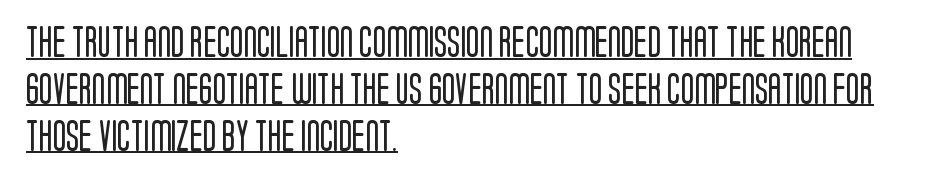
Q: Is the text bold? A: No.
Q: Is the text italic (slanted)? A: No, it is upright.
Q: Is the typeface a serif or a sans-serif typeface? A: Sans-serif.
Q: Is the text underlined? A: Yes.
Q: How is the paragraph aligned? A: Left-aligned.
Q: Is the spacing between letters normal or unusually wide? A: Normal.
Q: Is the spacing between lines tight, normal or loose? A: Normal.
Q: Width (condensed, normal, or wide)? A: Condensed.
Q: Stroke contrast? A: Low.
Q: x-height? A: Large.
Q: Monospaced? A: No.
